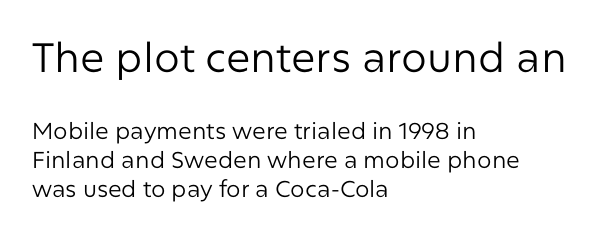
The letters in the upper block stand taller than those in the block below. Serif or sans? Sans — the stroke terminals are bare. Unbolded letterforms with no extra heft. Leading: standard. Nope, not italic — everything's standing straight.
